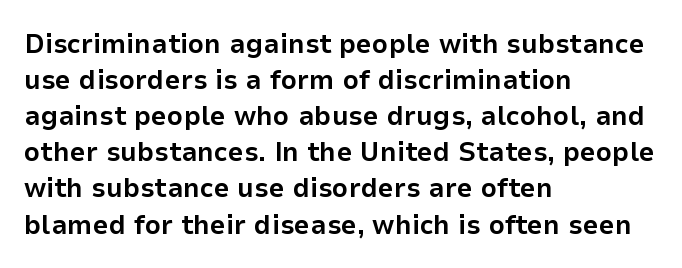
Q: Is the text bold? A: Yes.
Q: Is the text italic (slanted)? A: No, it is upright.
Q: Is the typeface a serif or a sans-serif typeface? A: Sans-serif.
Q: Is the text underlined? A: No.
Q: How is the paragraph aligned? A: Left-aligned.
Q: Is the spacing between letters normal or unusually wide? A: Normal.
Q: Is the spacing between lines tight, normal or loose? A: Normal.
Q: Width (condensed, normal, or wide)? A: Normal.
Q: Stroke contrast? A: Low.
Q: x-height? A: Medium.
Q: Monospaced? A: No.
